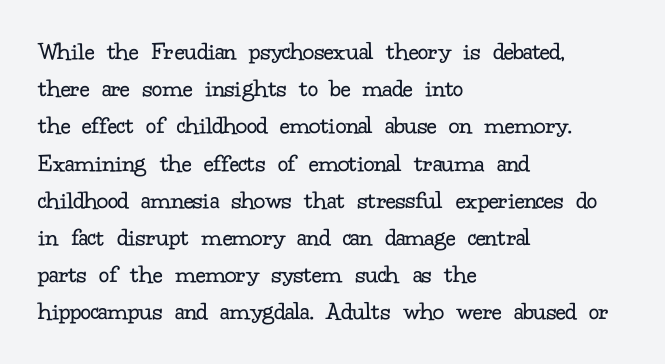
The rendering anchors every line to the left-hand side. A clean baseline with only descenders dipping below it. No chunkiness to these letters — they're not bold. Leading matches the norm, producing a regular column. Ascenders rise straight up at ninety degrees. Nobody touched the tracking dial on this one.
